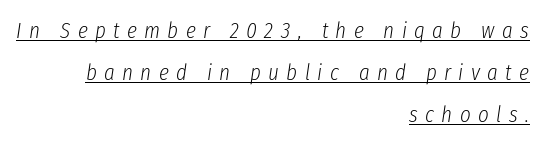
The image shows 23 px text type, italic (leaning right); set right-aligned, line spacing 1.82x, unusually wide letter spacing (+0.32 em), underlined.
